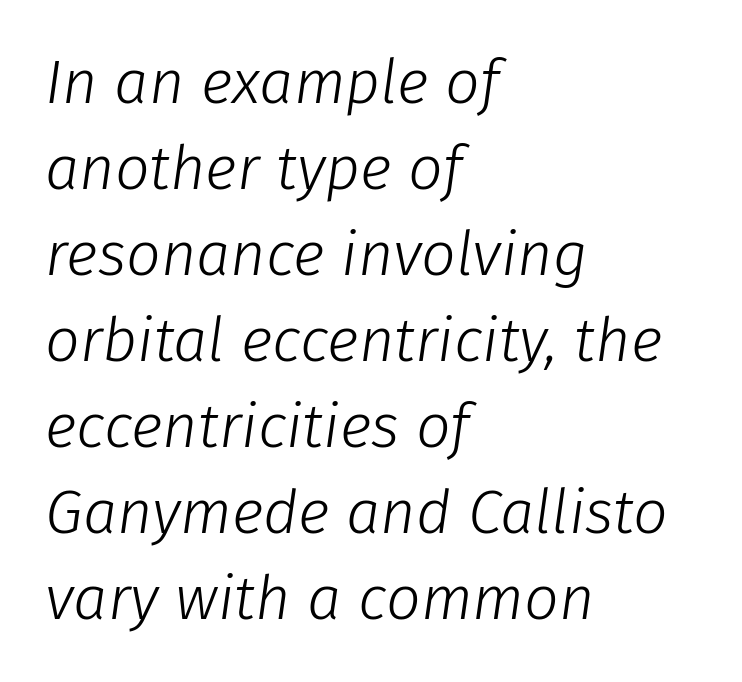
Q: Is the text bold? A: No.
Q: Is the text italic (slanted)? A: Yes, it leans right by about 8 degrees.
Q: Is the text underlined? A: No.
Q: How is the paragraph aligned? A: Left-aligned.
Q: Is the spacing between letters normal or unusually wide? A: Normal.
Q: Is the spacing between lines tight, normal or loose? A: Normal.
Q: Width (condensed, normal, or wide)? A: Normal.
Q: Stroke contrast? A: Low.
Q: x-height? A: Medium.
Q: Monospaced? A: No.
